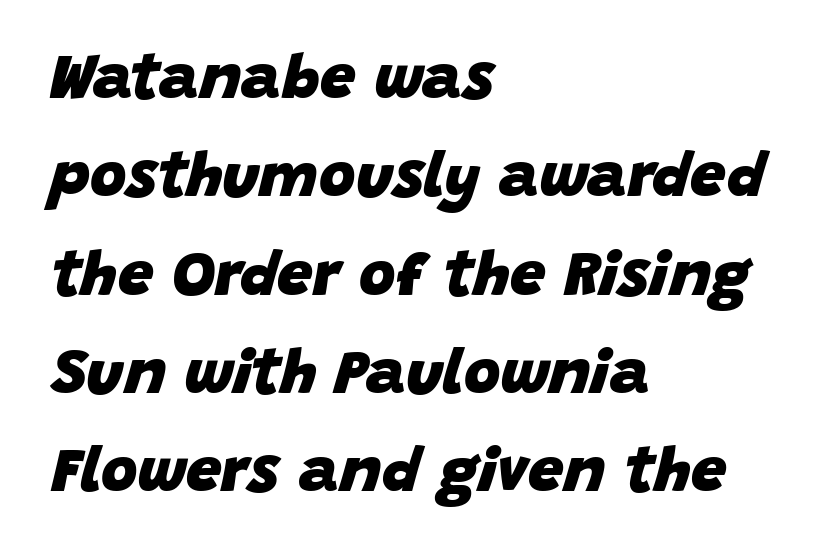
{"italic": "yes", "lean": "right", "slant_degrees": 15, "bold": "yes", "weight": "heavy", "width": "normal", "stroke_contrast": "low", "x_height": "large", "monospaced": "no", "underline": "no", "align": "left", "line_spacing": "normal", "line_spacing_ratio": 1.56, "letter_spacing": "normal", "letter_spacing_em": 0.0, "glyph_px": 63}
